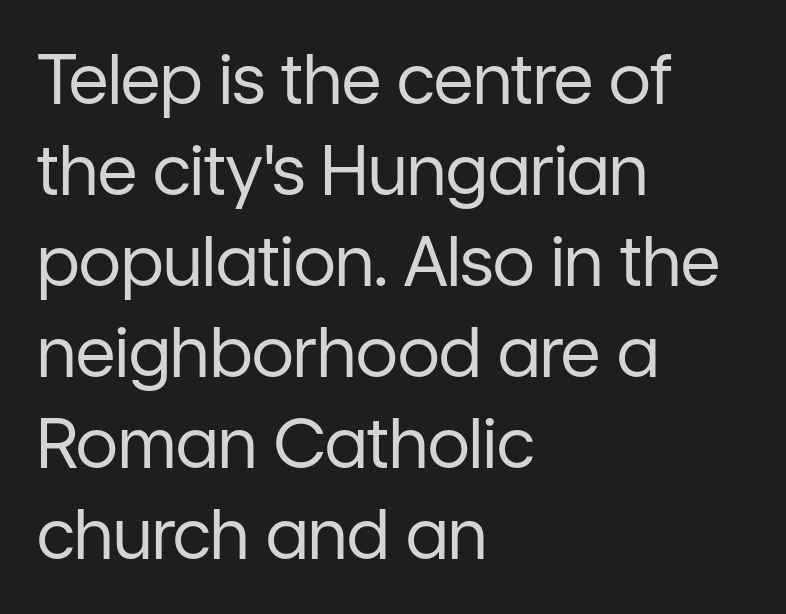
Q: Is the text bold? A: No.
Q: Is the text italic (slanted)? A: No, it is upright.
Q: Is the typeface a serif or a sans-serif typeface? A: Sans-serif.
Q: Is the text underlined? A: No.
Q: How is the paragraph aligned? A: Left-aligned.
Q: Is the spacing between letters normal or unusually wide? A: Normal.
Q: Is the spacing between lines tight, normal or loose? A: Normal.
Q: Width (condensed, normal, or wide)? A: Normal.
Q: Stroke contrast? A: Low.
Q: x-height? A: Medium.
Q: Monospaced? A: No.
